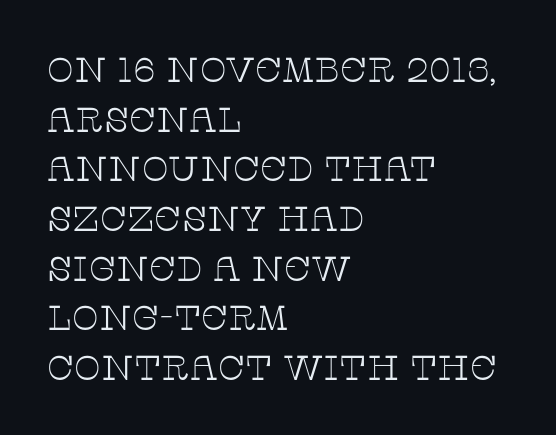
{"serif": "yes", "italic": "no", "bold": "no", "weight": "thin", "width": "wide", "stroke_contrast": "low", "x_height": "large", "monospaced": "no", "underline": "no", "align": "left", "line_spacing": "normal", "line_spacing_ratio": 1.42, "letter_spacing": "normal", "letter_spacing_em": 0.0, "glyph_px": 35}
